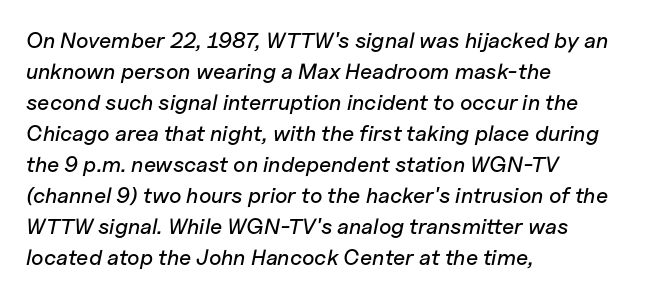
Q: Is the text italic (slanted)? A: Yes, it leans right by about 11 degrees.
Q: Is the text underlined? A: No.
Q: How is the paragraph aligned? A: Left-aligned.
Q: Is the spacing between letters normal or unusually wide? A: Normal.
Q: Is the spacing between lines tight, normal or loose? A: Normal.
